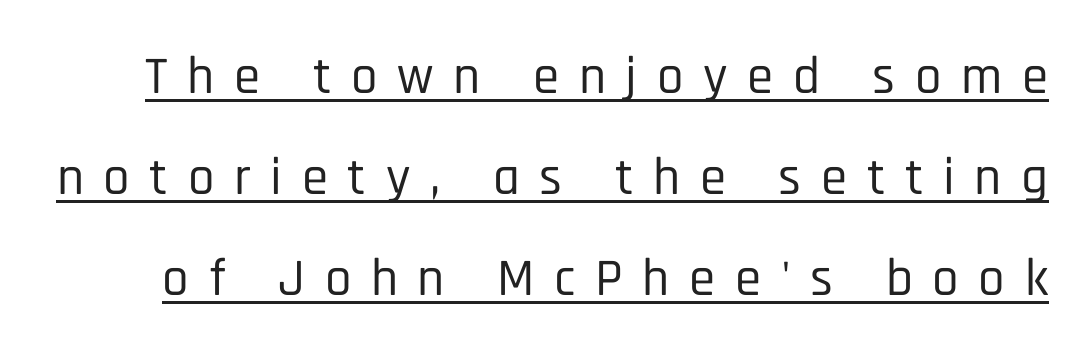
{"serif": "no", "italic": "no", "width": "condensed", "stroke_contrast": "low", "x_height": "large", "monospaced": "no", "underline": "yes", "line_spacing": "loose", "line_spacing_ratio": 1.91, "letter_spacing": "wide", "letter_spacing_em": 0.37, "glyph_px": 53}
